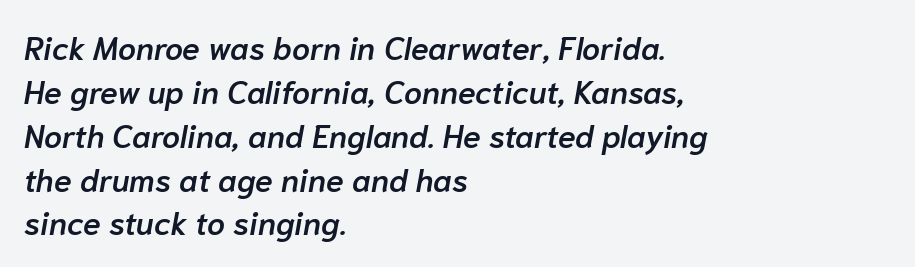
The lines sit at an ordinary, default distance from one another. Honestly, the letter spacing is just normal — you wouldn't notice it. There's an unmistakable incline to the writing here. Left-aligned paragraph, ragged on the right.
